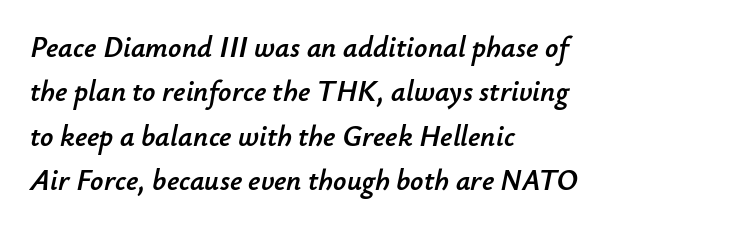
Q: Is the text italic (slanted)? A: Yes, it leans right by about 12 degrees.
Q: Is the text underlined? A: No.
Q: How is the paragraph aligned? A: Left-aligned.
Q: Is the spacing between letters normal or unusually wide? A: Normal.
Q: Is the spacing between lines tight, normal or loose? A: Normal.
Q: Width (condensed, normal, or wide)? A: Normal.
Q: Stroke contrast? A: Low.
Q: x-height? A: Small.
Q: Monospaced? A: No.
